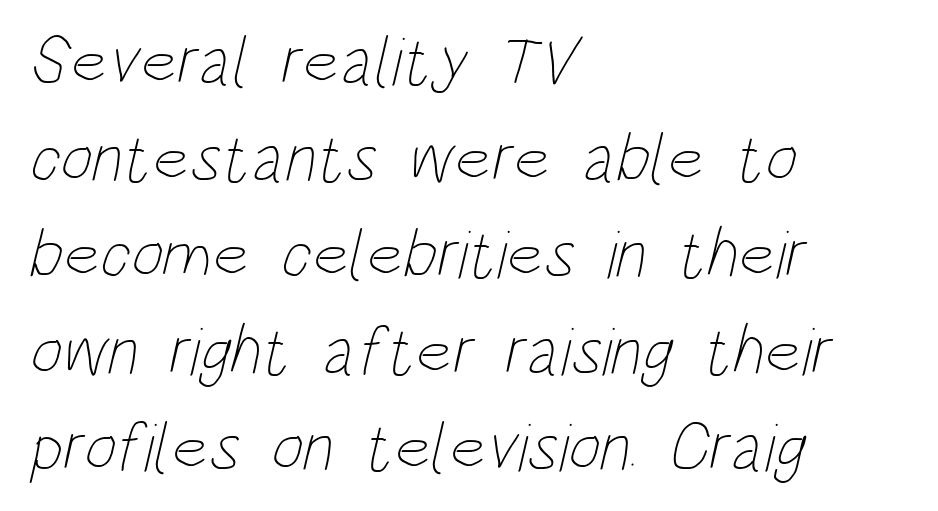
Between one letter and the next there's only the usual sliver of space. The weight tops out at a normal text grade. Descenders are the only things crossing below the line. The letters advance in unequal steps, a hallmark of proportional type. Each new line begins a customary step beneath the previous one. Where is the straight margin? On the left.
